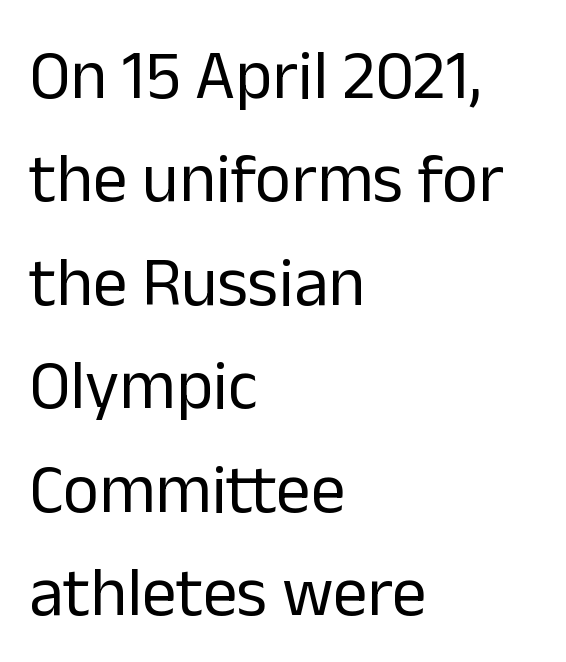
The image shows 69 px regular-weight sans-serif type, upright; set left-aligned, normal line spacing (1.5x), normal letter spacing, not underlined; low stroke contrast and a medium x-height.
